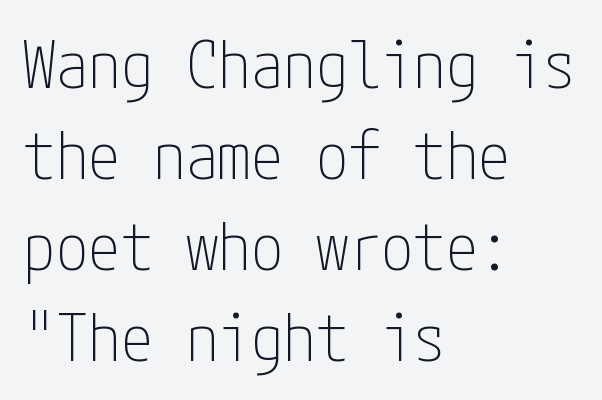
Q: Is the text bold? A: No.
Q: Is the text italic (slanted)? A: No, it is upright.
Q: Is the typeface a serif or a sans-serif typeface? A: Sans-serif.
Q: Is the text underlined? A: No.
Q: How is the paragraph aligned? A: Left-aligned.
Q: Is the spacing between letters normal or unusually wide? A: Normal.
Q: Is the spacing between lines tight, normal or loose? A: Normal.
Q: Width (condensed, normal, or wide)? A: Condensed.
Q: Stroke contrast? A: Low.
Q: x-height? A: Medium.
